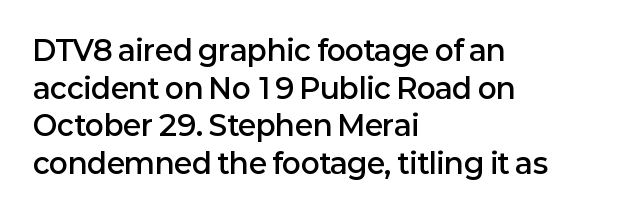
The image shows 28 px semibold sans-serif type, upright; set left-aligned, normal line spacing (1.34x), normal letter spacing, not underlined; low stroke contrast and a medium x-height.
